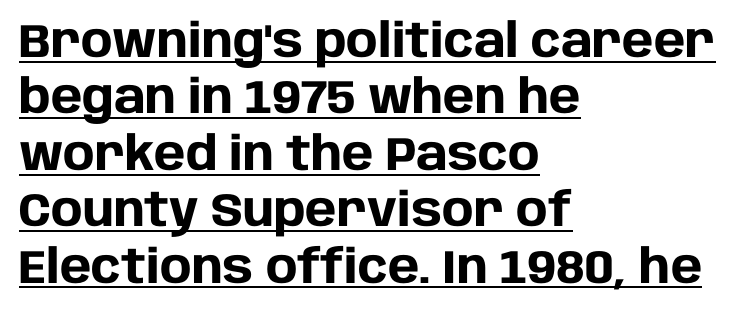
The image shows 47 px heavy sans-serif type, upright; set left-aligned, line spacing 1.2x, normal letter spacing, underlined; low stroke contrast and a large x-height.
